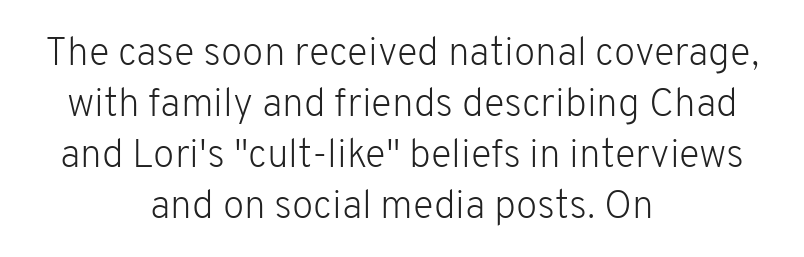
Q: Is the text bold? A: No.
Q: Is the text italic (slanted)? A: No, it is upright.
Q: Is the typeface a serif or a sans-serif typeface? A: Sans-serif.
Q: Is the text underlined? A: No.
Q: How is the paragraph aligned? A: Centered.
Q: Is the spacing between letters normal or unusually wide? A: Normal.
Q: Is the spacing between lines tight, normal or loose? A: Normal.
Q: Width (condensed, normal, or wide)? A: Normal.
Q: Stroke contrast? A: Low.
Q: x-height? A: Medium.
Q: Monospaced? A: No.
